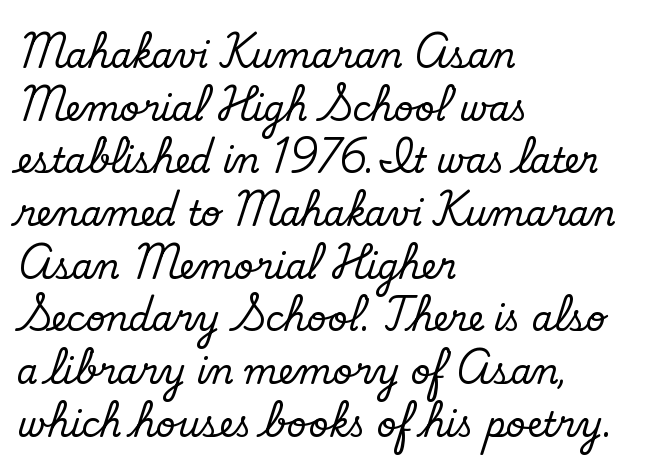
{"serif": "no", "bold": "no", "weight": "regular", "width": "normal", "stroke_contrast": "low", "x_height": "small", "monospaced": "no", "underline": "no", "align": "left", "line_spacing": "normal", "line_spacing_ratio": 1.55, "letter_spacing": "normal", "letter_spacing_em": 0.0, "glyph_px": 34}
